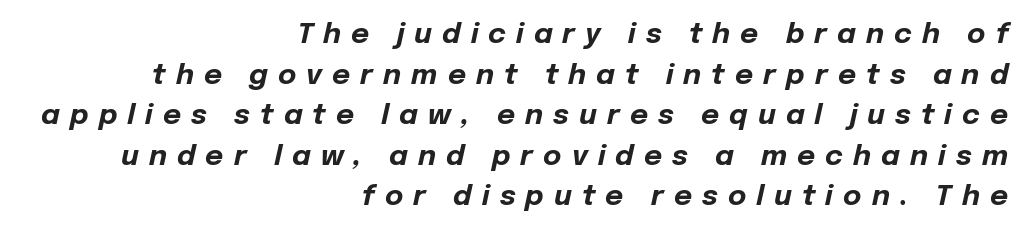
The image shows 28 px bold type, italic (leaning right); set right-aligned, normal line spacing (1.45x), unusually wide letter spacing (+0.36 em), not underlined; low stroke contrast and a medium x-height.
